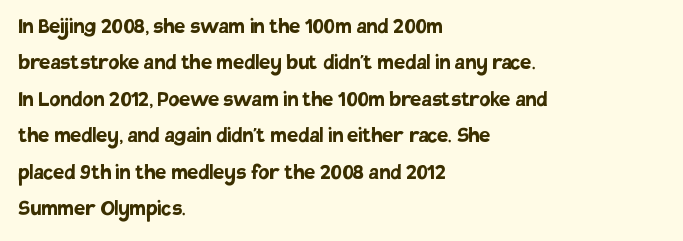
The letters are bold, with thick, heavy strokes. If you measured baseline to baseline, you'd find a middling distance. Posture: straight, roman, zero tilt. No word sits above an underline.
